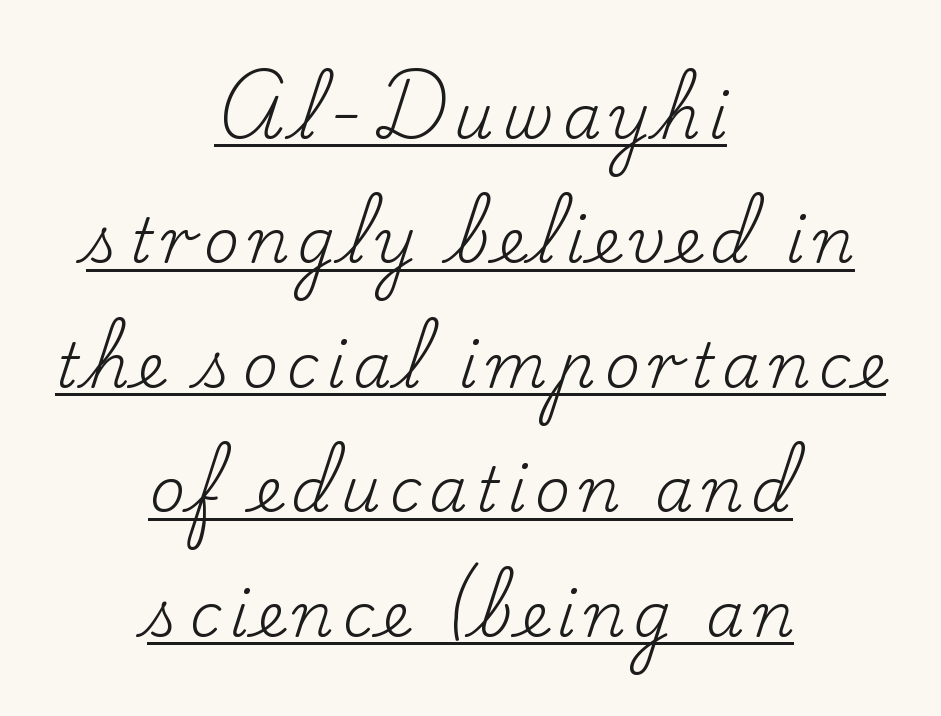
Q: Is the text bold? A: No.
Q: Is the text italic (slanted)? A: Yes.
Q: Is the typeface a serif or a sans-serif typeface? A: Serif.
Q: Is the text underlined? A: Yes.
Q: How is the paragraph aligned? A: Centered.
Q: Is the spacing between lines tight, normal or loose? A: Loose.
Q: Width (condensed, normal, or wide)? A: Normal.
Q: Stroke contrast? A: Low.
Q: x-height? A: Small.
Q: Monospaced? A: No.
